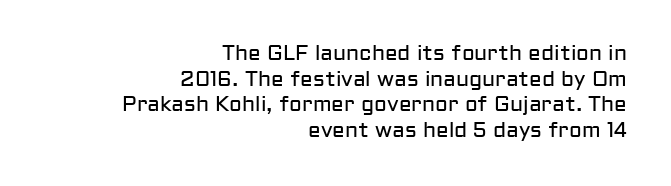
Q: Is the text bold? A: No.
Q: Is the text italic (slanted)? A: No, it is upright.
Q: Is the text underlined? A: No.
Q: How is the paragraph aligned? A: Right-aligned.
Q: Is the spacing between letters normal or unusually wide? A: Normal.
